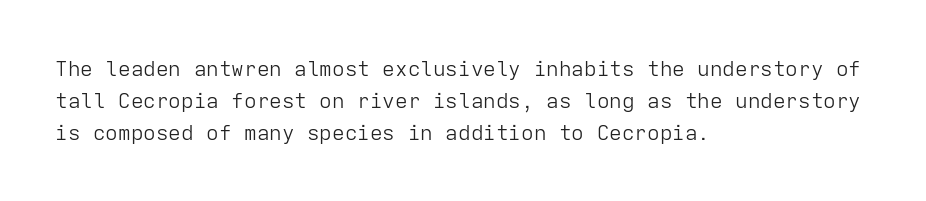
Q: Is the text bold? A: No.
Q: Is the text italic (slanted)? A: No, it is upright.
Q: Is the text underlined? A: No.
Q: How is the paragraph aligned? A: Left-aligned.
Q: Is the spacing between letters normal or unusually wide? A: Normal.
Q: Is the spacing between lines tight, normal or loose? A: Normal.
